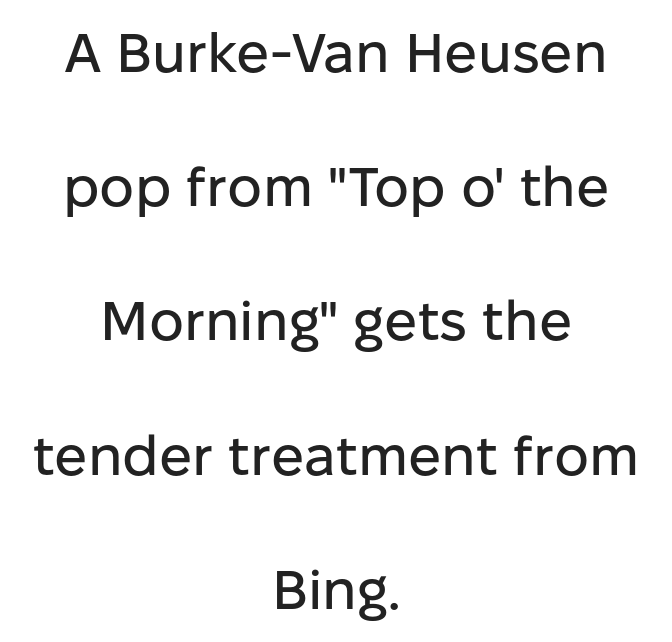
Q: Is the text italic (slanted)? A: No, it is upright.
Q: Is the typeface a serif or a sans-serif typeface? A: Sans-serif.
Q: Is the text underlined? A: No.
Q: How is the paragraph aligned? A: Centered.
Q: Is the spacing between letters normal or unusually wide? A: Normal.
Q: Is the spacing between lines tight, normal or loose? A: Loose.
Q: Width (condensed, normal, or wide)? A: Normal.
Q: Stroke contrast? A: Low.
Q: x-height? A: Medium.
Q: Monospaced? A: No.
